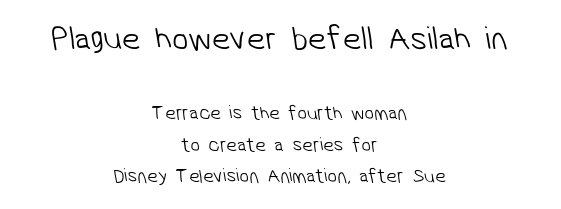
Q: Is the text bold? A: No.
Q: Is the typeface a serif or a sans-serif typeface? A: Sans-serif.
Q: Is the text underlined? A: No.
Q: How is the paragraph aligned? A: Centered.
Q: Is the spacing between letters normal or unusually wide? A: Normal.
Q: Is the spacing between lines tight, normal or loose? A: Normal.
Q: Which block of text is set in a larger size, the first (top) or the second (bottom)? A: The first (top) one.
Q: Width (condensed, normal, or wide)? A: Normal.
Q: Stroke contrast? A: Low.
Q: x-height? A: Medium.
Q: Monospaced? A: No.
